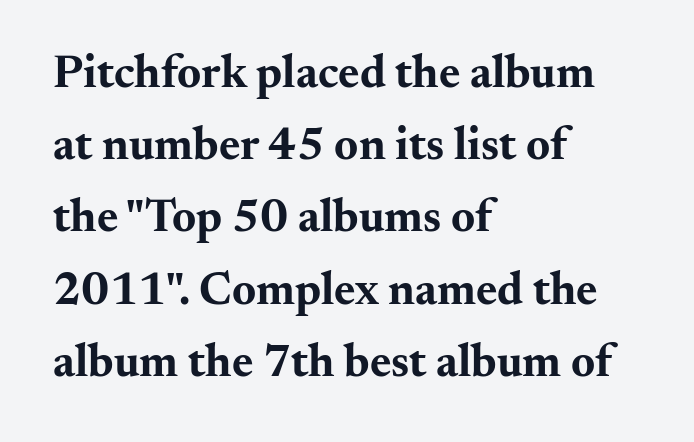
The image shows 46 px bold, wide serif type, upright; set left-aligned, normal line spacing (1.57x), normal letter spacing, not underlined; medium stroke contrast and a small x-height.
